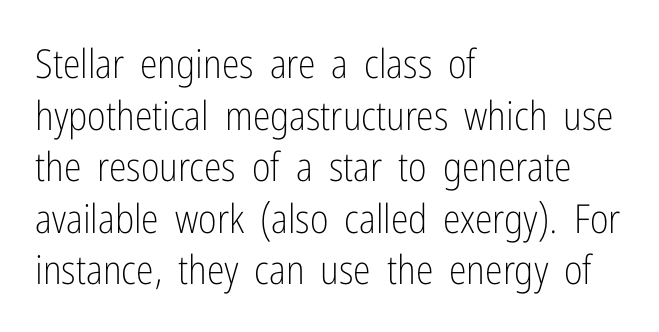
The image shows 40 px light, condensed sans-serif type, upright; set left-aligned, normal line spacing (1.29x), normal letter spacing, not underlined; low stroke contrast and a medium x-height.
